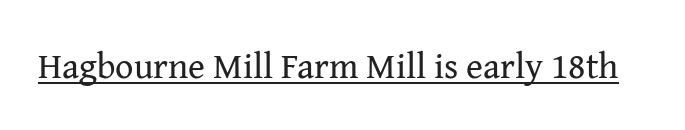
Q: Is the text bold? A: No.
Q: Is the text italic (slanted)? A: No, it is upright.
Q: Is the typeface a serif or a sans-serif typeface? A: Serif.
Q: Is the text underlined? A: Yes.
Q: Is the spacing between letters normal or unusually wide? A: Normal.
Q: Width (condensed, normal, or wide)? A: Normal.
Q: Stroke contrast? A: Medium.
Q: x-height? A: Medium.
Q: Monospaced? A: No.
